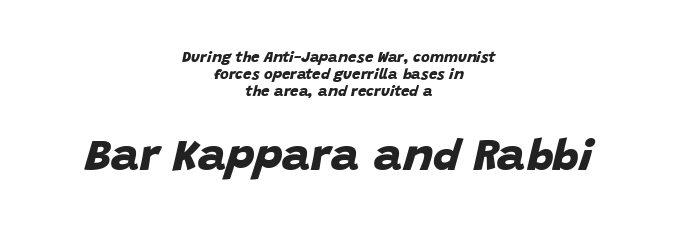
Q: Is the text bold? A: Yes.
Q: Is the typeface a serif or a sans-serif typeface? A: Sans-serif.
Q: Is the text underlined? A: No.
Q: How is the paragraph aligned? A: Centered.
Q: Is the spacing between letters normal or unusually wide? A: Normal.
Q: Is the spacing between lines tight, normal or loose? A: Tight.
Q: Which block of text is set in a larger size, the first (top) or the second (bottom)? A: The second (bottom) one.
Q: Width (condensed, normal, or wide)? A: Normal.
Q: Stroke contrast? A: Low.
Q: x-height? A: Large.
Q: Monospaced? A: No.
